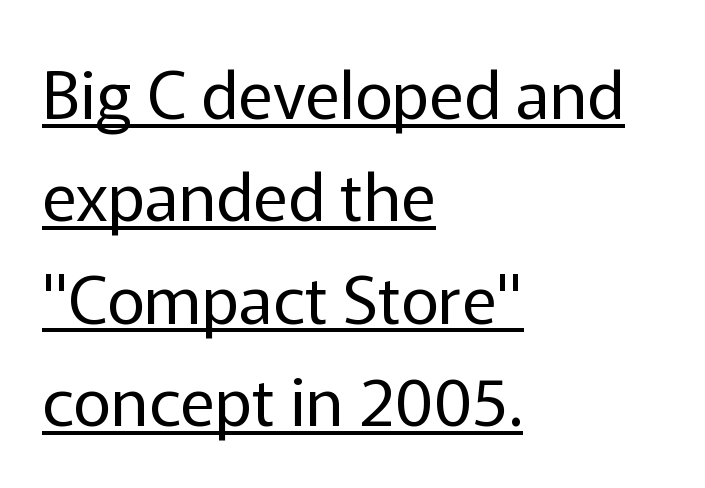
The image shows 66 px regular-weight sans-serif type, upright; set left-aligned, normal line spacing (1.55x), normal letter spacing, underlined; low stroke contrast and a medium x-height.
